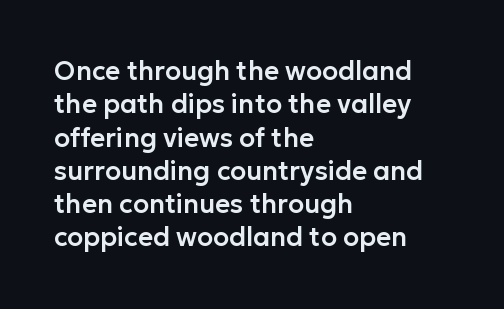
Beneath every word, the page is bare. Evenly set lines give the paragraph a standard silhouette. The compositor pushed each line to the left boundary. Spacing between characters is what you'd get straight out of the box. When letters stand straight like this, we call the style roman or upright.
